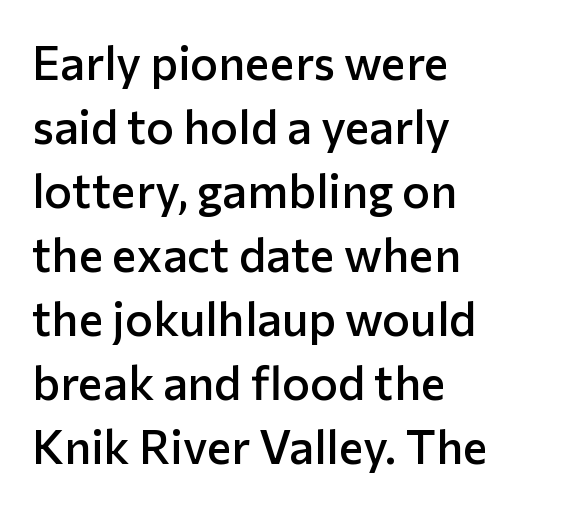
The image shows 47 px semibold sans-serif type, upright; set left-aligned, normal line spacing (1.36x), normal letter spacing, not underlined; low stroke contrast and a medium x-height.
